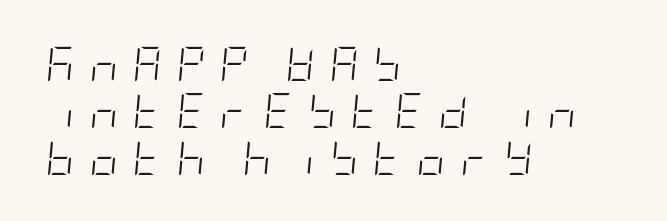
The image shows 35 px light, condensed type, italic (leaning right); set left-aligned, normal line spacing (1.34x), unusually wide letter spacing (+0.43 em), not underlined; low stroke contrast and a large x-height.
